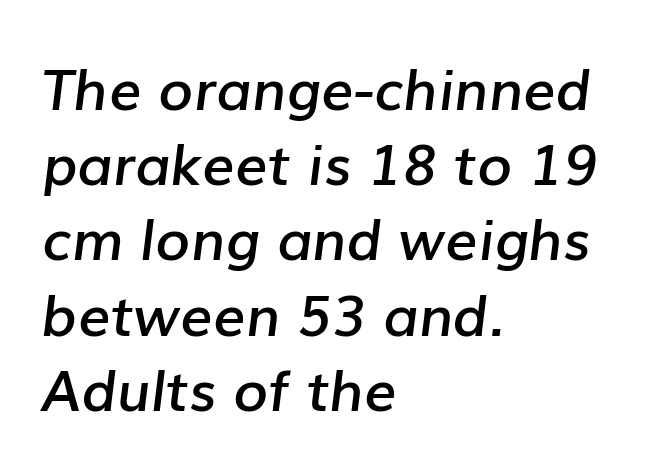
The image shows 57 px semibold type, italic (leaning right); set left-aligned, normal line spacing (1.32x), normal letter spacing, not underlined; low stroke contrast and a medium x-height.
